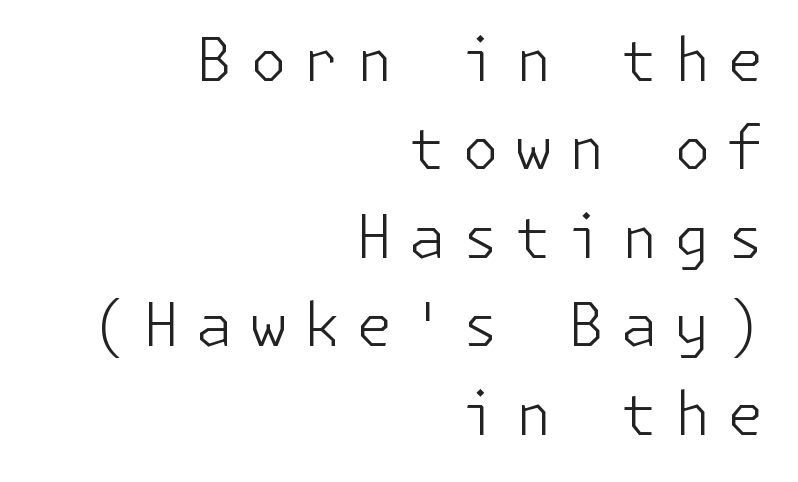
{"serif": "no", "italic": "no", "bold": "no", "weight": "light", "width": "normal", "stroke_contrast": "low", "x_height": "medium", "underline": "no", "align": "right", "line_spacing": "normal", "line_spacing_ratio": 1.5, "letter_spacing": "wide", "letter_spacing_em": 0.28, "glyph_px": 59}
